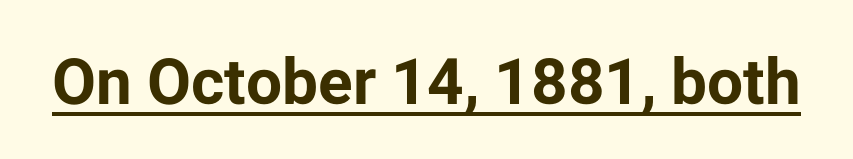
Q: Is the text bold? A: Yes.
Q: Is the text italic (slanted)? A: No, it is upright.
Q: Is the typeface a serif or a sans-serif typeface? A: Sans-serif.
Q: Is the text underlined? A: Yes.
Q: Is the spacing between letters normal or unusually wide? A: Normal.
Q: Width (condensed, normal, or wide)? A: Normal.
Q: Stroke contrast? A: Low.
Q: x-height? A: Medium.
Q: Monospaced? A: No.
